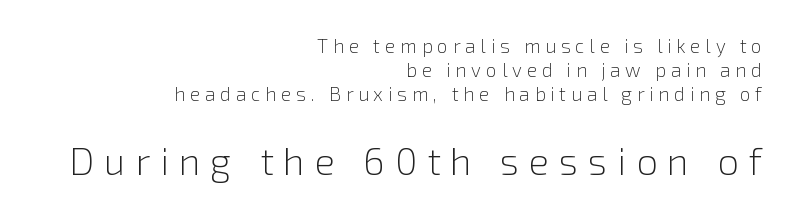
{"serif": "no", "italic": "no", "bold": "no", "weight": "light", "width": "normal", "stroke_contrast": "low", "x_height": "medium", "monospaced": "no", "underline": "no", "align": "right", "line_spacing": "normal", "line_spacing_ratio": 1.27, "letter_spacing": "wide", "letter_spacing_em": 0.26, "larger_block": "second", "size_ratio": 2.0, "glyph_px": 38}
